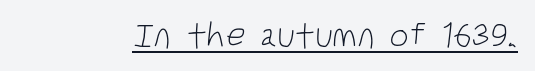
This sample uses plain, unmodified letter spacing. Students, observe the line beneath the letters — that is underlining. The text was rendered using a sans face with plain stroke endings. Stems here are at most as thick as an everyday book face. The face used here is proportionally spaced, like ordinary book or web type.
